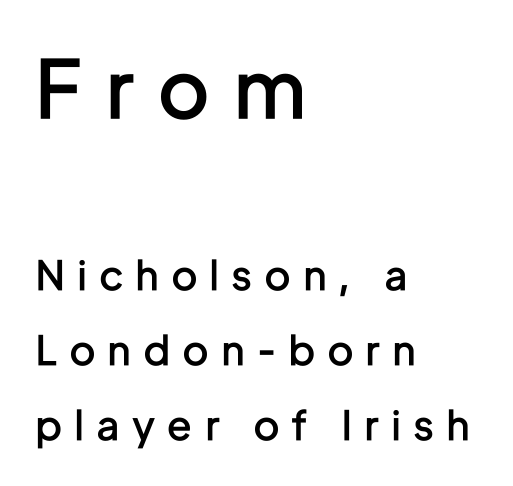
{"serif": "no", "italic": "no", "bold": "semi", "weight": "semibold", "width": "condensed", "stroke_contrast": "low", "x_height": "medium", "monospaced": "no", "underline": "no", "align": "left", "line_spacing_ratio": 1.88, "letter_spacing": "wide", "letter_spacing_em": 0.34, "larger_block": "first", "size_ratio": 1.98, "glyph_px": 79}
